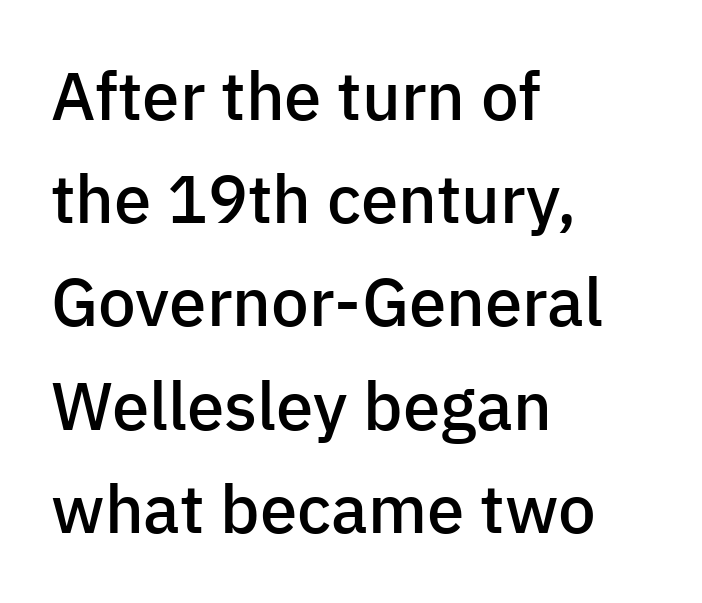
These lines sit exactly where default settings would place them. Typographically, this falls in the sans-serif category. The letterforms sit shoulder to shoulder at normal distance. Each letter keeps its own natural width here, so spacing adapts to shape.
